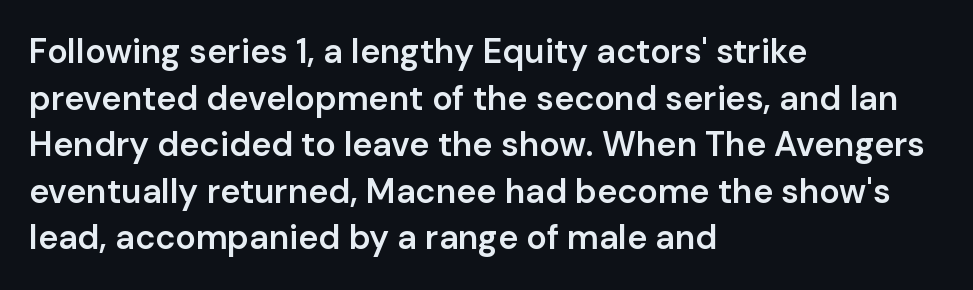
Q: Is the text bold? A: Semi-bold.
Q: Is the text italic (slanted)? A: No, it is upright.
Q: Is the typeface a serif or a sans-serif typeface? A: Sans-serif.
Q: Is the text underlined? A: No.
Q: How is the paragraph aligned? A: Left-aligned.
Q: Is the spacing between letters normal or unusually wide? A: Normal.
Q: Is the spacing between lines tight, normal or loose? A: Normal.
Q: Width (condensed, normal, or wide)? A: Normal.
Q: Stroke contrast? A: Low.
Q: x-height? A: Medium.
Q: Monospaced? A: No.
